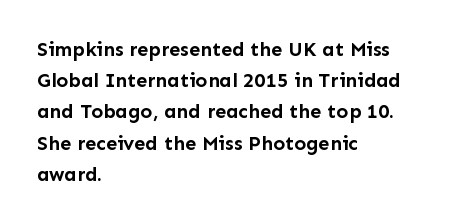
Q: Is the text bold? A: Yes.
Q: Is the text italic (slanted)? A: No, it is upright.
Q: Is the text underlined? A: No.
Q: How is the paragraph aligned? A: Left-aligned.
Q: Is the spacing between letters normal or unusually wide? A: Normal.
Q: Is the spacing between lines tight, normal or loose? A: Normal.
